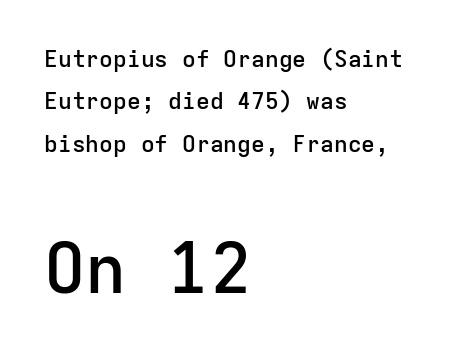
{"serif": "no", "italic": "no", "bold": "semi", "weight": "semibold", "width": "normal", "stroke_contrast": "low", "x_height": "medium", "monospaced": "yes", "underline": "no", "align": "left", "line_spacing_ratio": 1.84, "letter_spacing": "normal", "letter_spacing_em": 0.0, "larger_block": "second", "size_ratio": 3.0, "glyph_px": 69}
